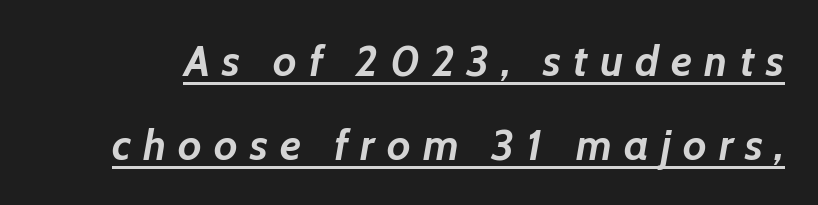
Q: Is the text bold? A: Yes.
Q: Is the text italic (slanted)? A: Yes, it leans right by about 7 degrees.
Q: Is the text underlined? A: Yes.
Q: Is the spacing between letters normal or unusually wide? A: Unusually wide.
Q: Is the spacing between lines tight, normal or loose? A: Loose.
Q: Width (condensed, normal, or wide)? A: Normal.
Q: Stroke contrast? A: Low.
Q: x-height? A: Medium.
Q: Monospaced? A: No.
